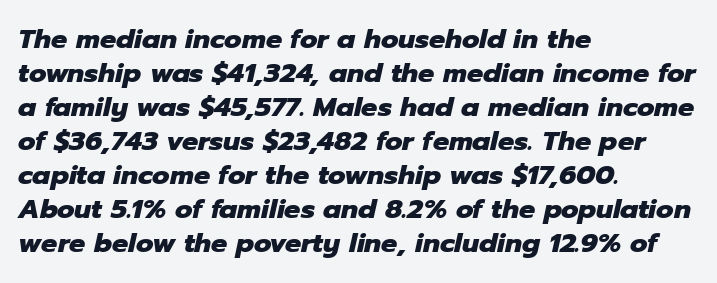
{"italic": "yes", "lean": "right", "slant_degrees": 12, "bold": "yes", "underline": "no", "align": "left", "line_spacing": "normal", "line_spacing_ratio": 1.26, "letter_spacing": "normal", "letter_spacing_em": 0.0, "glyph_px": 27}
